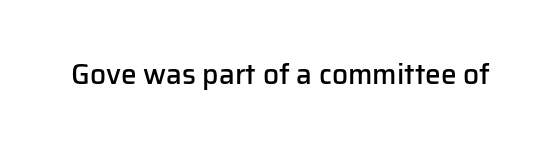
{"serif": "no", "italic": "no", "bold": "semi", "weight": "semibold", "width": "normal", "stroke_contrast": "low", "x_height": "medium", "monospaced": "no", "underline": "no", "letter_spacing": "normal", "letter_spacing_em": 0.0, "glyph_px": 28}
